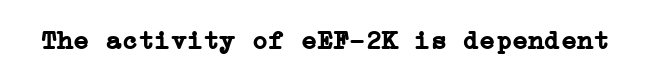
Q: Is the text bold? A: Yes.
Q: Is the text italic (slanted)? A: No, it is upright.
Q: Is the text underlined? A: No.
Q: Is the spacing between letters normal or unusually wide? A: Normal.
